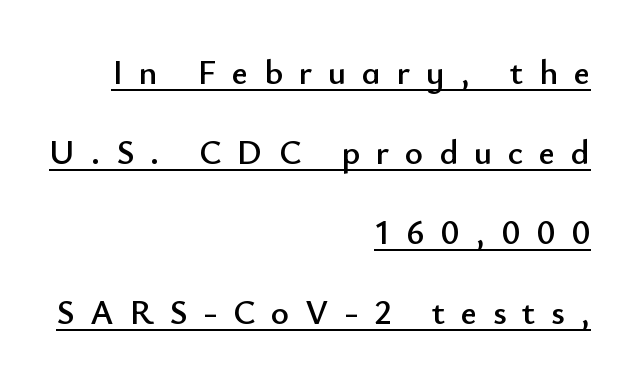
The image shows 35 px sans-serif type, upright; set right-aligned, loose line spacing (2.29x), unusually wide letter spacing (+0.45 em), underlined; low stroke contrast and a small x-height.
